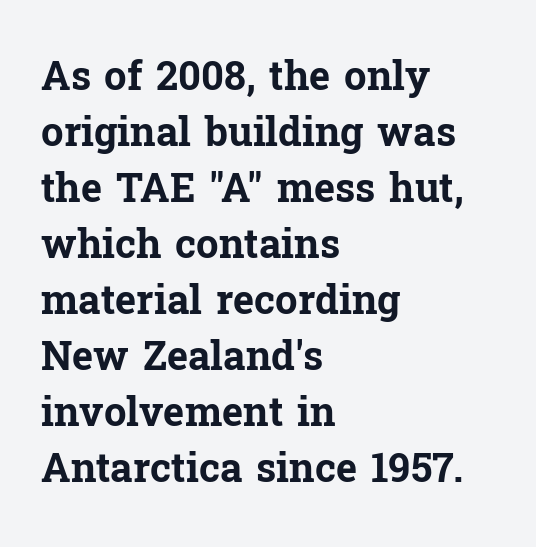
{"serif": "yes", "italic": "no", "bold": "yes", "weight": "bold", "width": "normal", "stroke_contrast": "low", "x_height": "medium", "monospaced": "no", "underline": "no", "align": "left", "line_spacing": "normal", "line_spacing_ratio": 1.4, "letter_spacing": "normal", "letter_spacing_em": 0.0, "glyph_px": 40}
